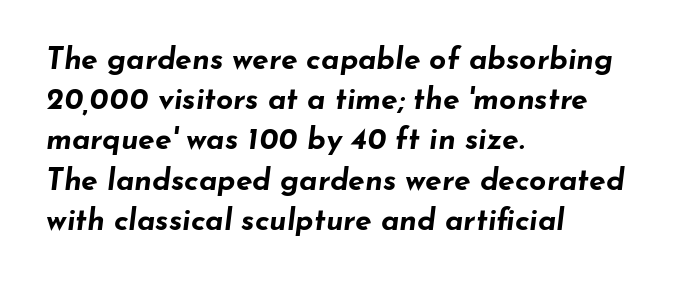
{"italic": "yes", "lean": "right", "slant_degrees": 7, "bold": "yes", "weight": "bold", "width": "wide", "stroke_contrast": "low", "x_height": "small", "monospaced": "no", "underline": "no", "align": "left", "line_spacing": "normal", "line_spacing_ratio": 1.34, "letter_spacing": "normal", "letter_spacing_em": 0.0, "glyph_px": 30}
